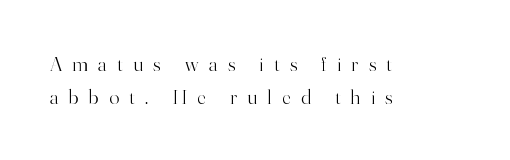
The image shows 21 px text type, upright; set left-aligned, normal line spacing (1.57x), unusually wide letter spacing (+0.49 em), not underlined.
